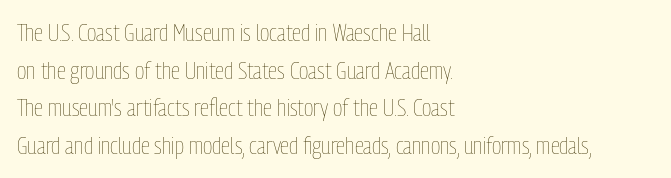
The setting favours the left margin, as ordinary paragraphs usually do. The face looks like a standard text weight, possibly lighter. Each row of text sits above clean, open space. Posture: straight, roman, zero tilt.
